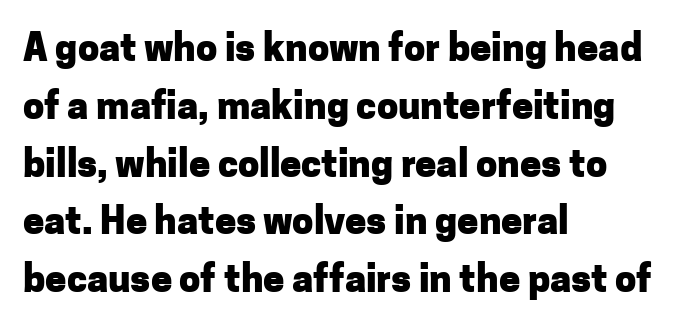
These lines are set flush left with a ragged right edge. The foot of each line stays bare and open. The lettering stays uniformly vertical, giving the passage a roman look. The leading is moderate, giving the passage an even texture.
